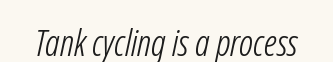
{"serif": "no", "bold": "no", "weight": "light", "width": "condensed", "stroke_contrast": "low", "x_height": "medium", "monospaced": "no", "underline": "no", "letter_spacing": "normal", "letter_spacing_em": 0.0, "glyph_px": 37}
